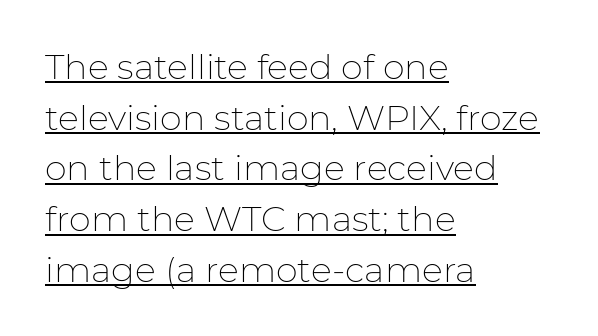
{"serif": "no", "italic": "no", "bold": "no", "weight": "thin", "width": "normal", "stroke_contrast": "low", "x_height": "medium", "monospaced": "no", "underline": "yes", "align": "left", "line_spacing": "normal", "line_spacing_ratio": 1.45, "letter_spacing": "normal", "letter_spacing_em": 0.0, "glyph_px": 35}
